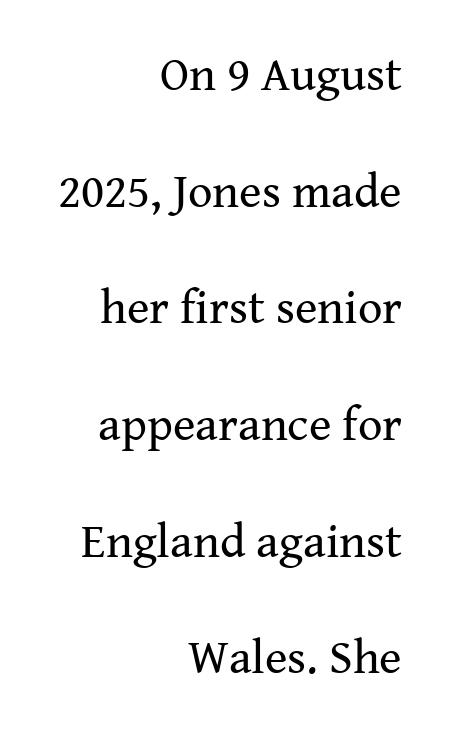
{"serif": "yes", "italic": "no", "bold": "no", "weight": "regular", "width": "normal", "stroke_contrast": "medium", "x_height": "medium", "monospaced": "no", "underline": "no", "align": "right", "line_spacing": "loose", "line_spacing_ratio": 2.43, "letter_spacing": "normal", "letter_spacing_em": 0.0, "glyph_px": 48}
